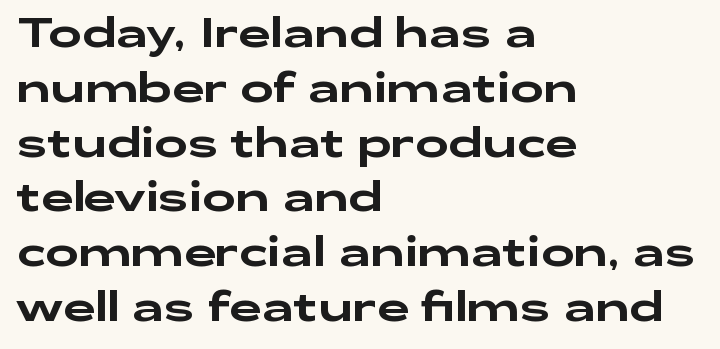
Q: Is the text italic (slanted)? A: No, it is upright.
Q: Is the typeface a serif or a sans-serif typeface? A: Sans-serif.
Q: Is the text underlined? A: No.
Q: How is the paragraph aligned? A: Left-aligned.
Q: Is the spacing between letters normal or unusually wide? A: Normal.
Q: Is the spacing between lines tight, normal or loose? A: Normal.
Q: Width (condensed, normal, or wide)? A: Wide.
Q: Stroke contrast? A: Low.
Q: x-height? A: Medium.
Q: Monospaced? A: No.
